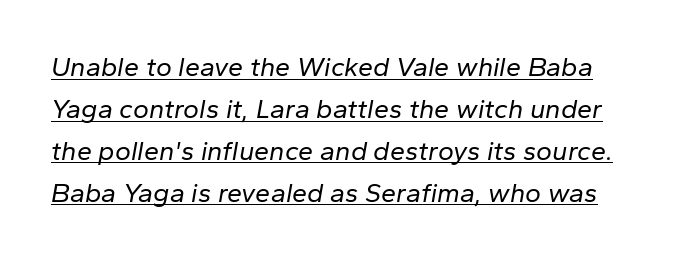
The image shows 27 px text type, italic (leaning right); set normal line spacing (1.55x), normal letter spacing, underlined.
